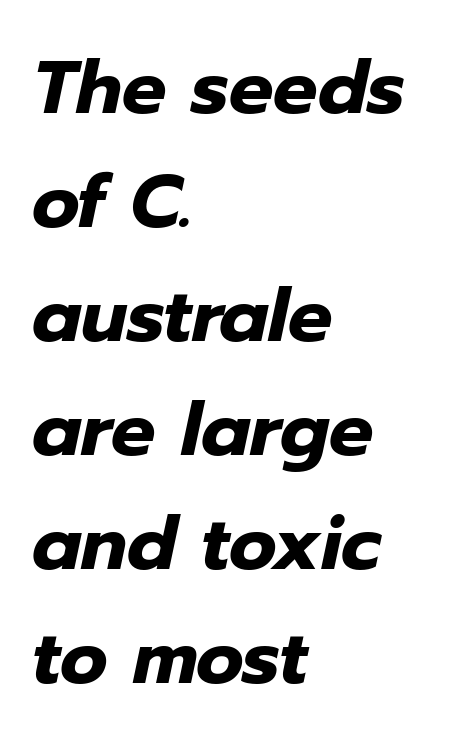
Check under the words: just untouched page. These lines carry a lot of weight — the face is fully bold. The compositor pushed each line to the left boundary. Is this a fixed-width face? No — the glyphs have proportional, varying widths. This block has exactly the height ordinary leading produces. What stands out about the letter spacing? Nothing — it is the standard amount.
